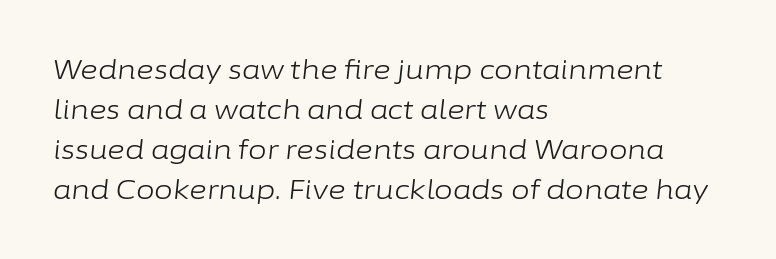
{"italic": "yes", "lean": "right", "slant_degrees": 6, "bold": "no", "underline": "no", "align": "left", "line_spacing": "normal", "line_spacing_ratio": 1.48, "letter_spacing": "normal", "letter_spacing_em": 0.0, "glyph_px": 27}
